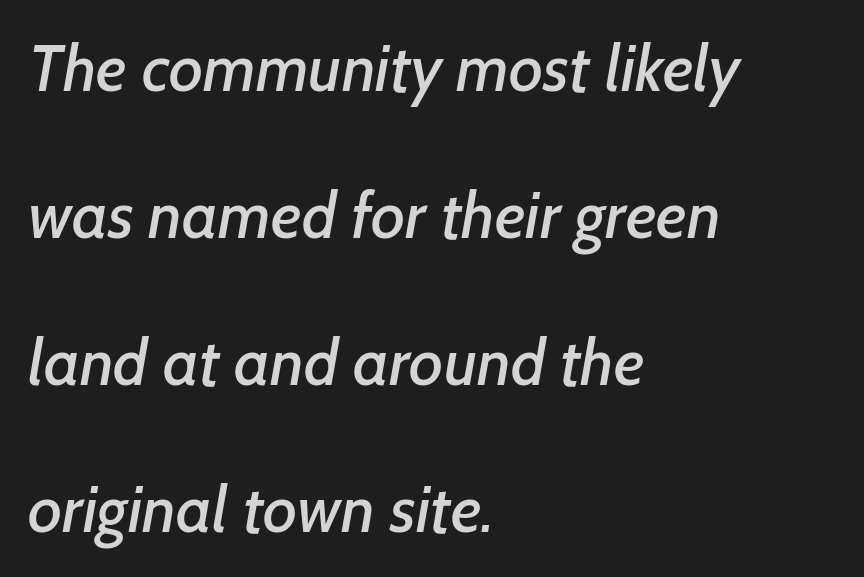
Nothing sits at the stroke ends, so this counts as sans-serif. Bare-footed words on every line. The passage shown is typed in a proportional face where columns would drift. These lines keep a tight, regular rhythm from letter to letter. What's the leading like? Stretched, with rows far apart. Casual observation: everything's shoved over to the left.
